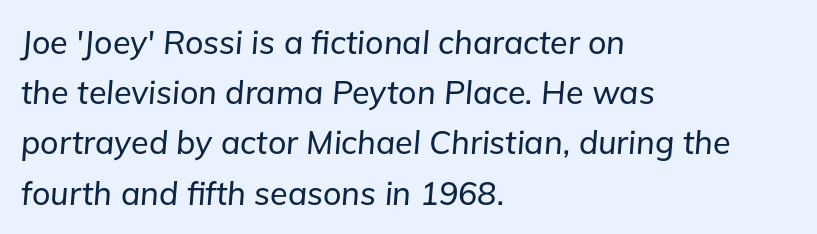
The image shows 32 px text type, italic (leaning right); set left-aligned, normal line spacing (1.57x), normal letter spacing, not underlined; low stroke contrast and a medium x-height.
